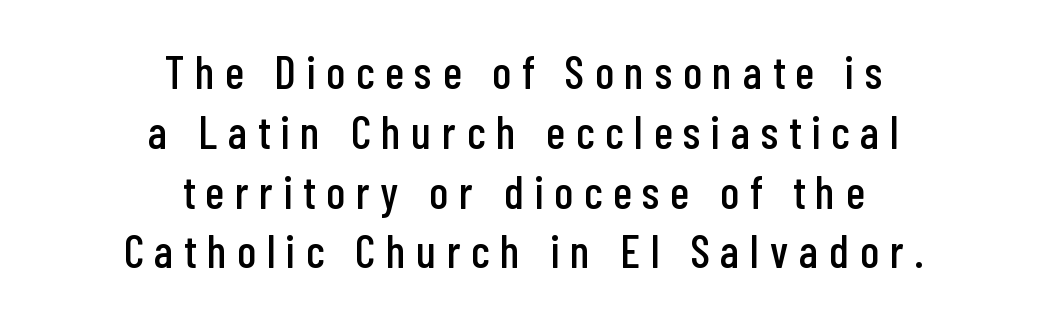
Q: Is the text italic (slanted)? A: No, it is upright.
Q: Is the typeface a serif or a sans-serif typeface? A: Sans-serif.
Q: Is the text underlined? A: No.
Q: How is the paragraph aligned? A: Centered.
Q: Is the spacing between letters normal or unusually wide? A: Unusually wide.
Q: Is the spacing between lines tight, normal or loose? A: Normal.
Q: Width (condensed, normal, or wide)? A: Condensed.
Q: Stroke contrast? A: Low.
Q: x-height? A: Medium.
Q: Monospaced? A: No.
